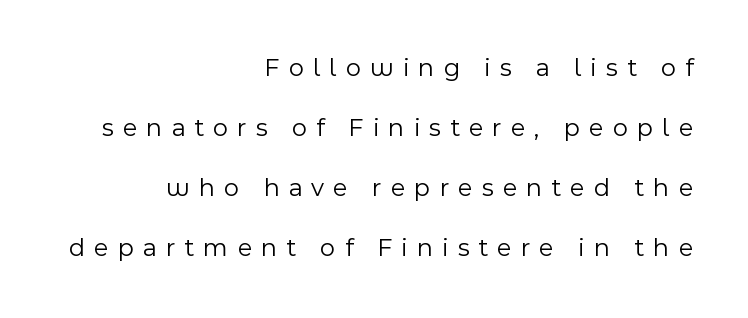
{"italic": "no", "bold": "no", "underline": "no", "align": "right", "line_spacing": "loose", "line_spacing_ratio": 2.31, "letter_spacing": "wide", "letter_spacing_em": 0.35, "glyph_px": 26}
